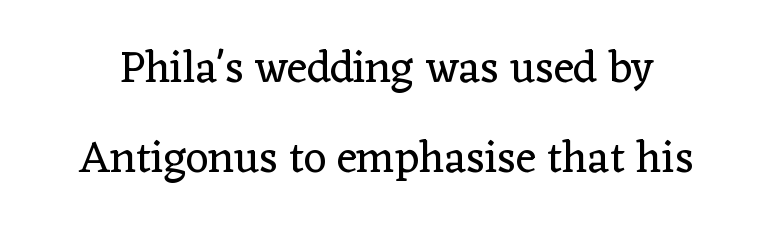
The image shows 44 px regular-weight serif type, upright; set loose line spacing (2.05x), normal letter spacing, not underlined; low stroke contrast and a medium x-height.
